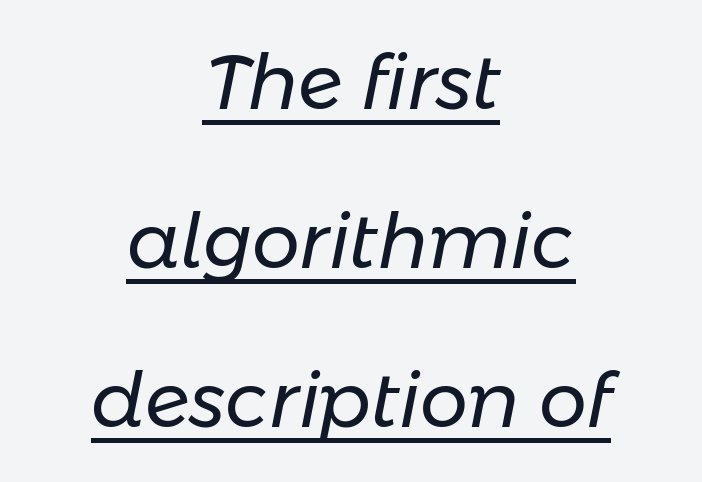
The image shows 76 px regular-weight type, italic (leaning right); set centered, loose line spacing (2.09x), normal letter spacing, underlined; low stroke contrast and a medium x-height.
